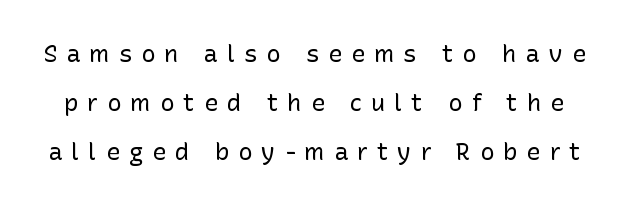
The zone under the glyphs is completely vacant. The letters stand straight up with perfectly vertical stems. This reads as an unemphasized weight, regular at the heaviest. Tracking here is generous; glyphs stand well apart from one another.
